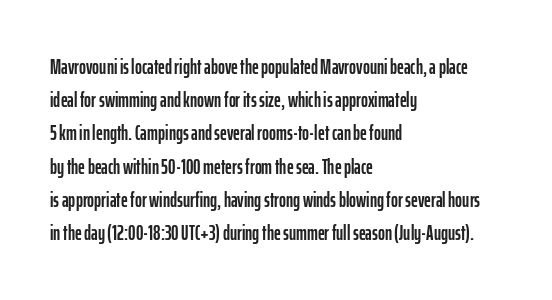
Q: Is the text italic (slanted)? A: No, it is upright.
Q: Is the text underlined? A: No.
Q: How is the paragraph aligned? A: Left-aligned.
Q: Is the spacing between letters normal or unusually wide? A: Normal.
Q: Is the spacing between lines tight, normal or loose? A: Normal.
